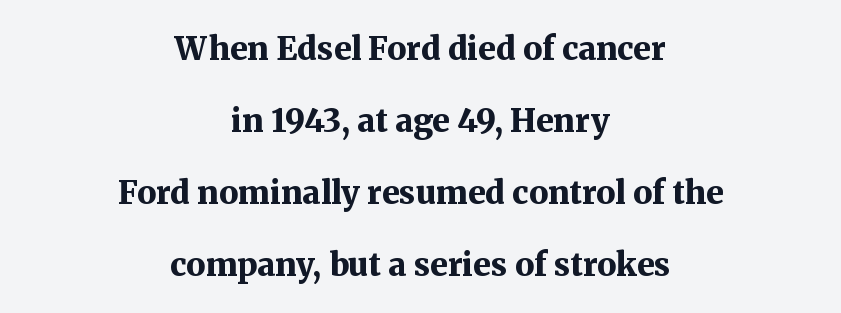
The image shows 32 px bold serif type, upright; set centered, loose line spacing (2.25x), normal letter spacing, not underlined; medium stroke contrast and a medium x-height.
